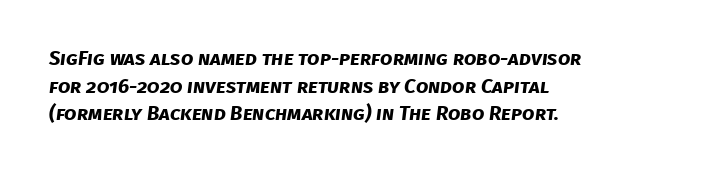
Q: Is the text bold? A: Yes.
Q: Is the text underlined? A: No.
Q: How is the paragraph aligned? A: Left-aligned.
Q: Is the spacing between letters normal or unusually wide? A: Normal.
Q: Is the spacing between lines tight, normal or loose? A: Normal.
